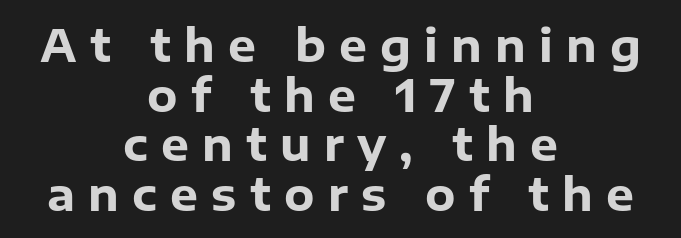
The image shows 44 px heavy sans-serif type, upright; set centered, tight line spacing (1.13x), unusually wide letter spacing (+0.3 em), not underlined; low stroke contrast and a medium x-height.
